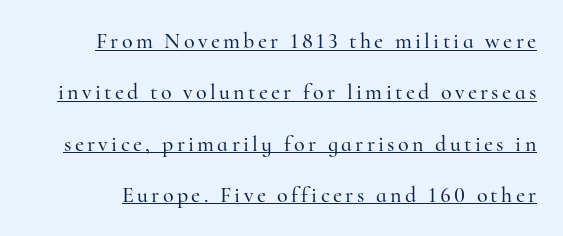
Glance below the letters and you will spot a drawn line. Nope, not italic — everything's standing straight. Notice the wide empty band between every row — that's loose leading.
